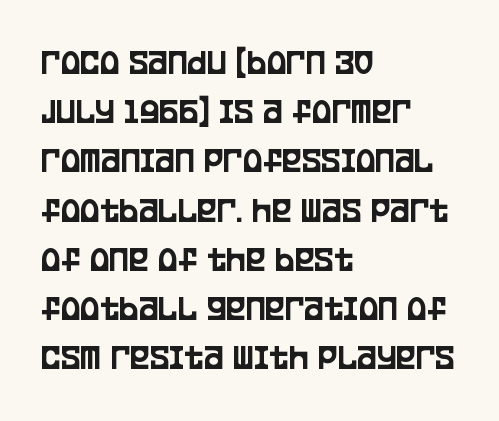
In CSS terms this would be text-align: left. The face used here is proportionally spaced, like ordinary book or web type. The letters stand upright; this is a roman face. These lines are composed in type without serifs. Glyph-to-glyph distance matches everyday printed text. The passage shown stacks its lines at a standard gap.
